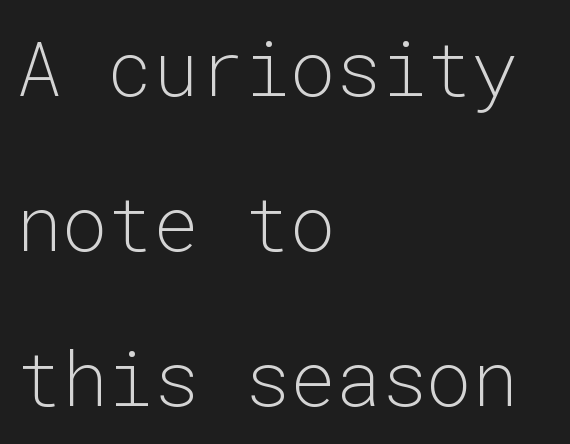
The image shows 76 px light sans-serif type, upright, monospaced; set left-aligned, loose line spacing (2.04x), normal letter spacing, not underlined; low stroke contrast and a medium x-height.
